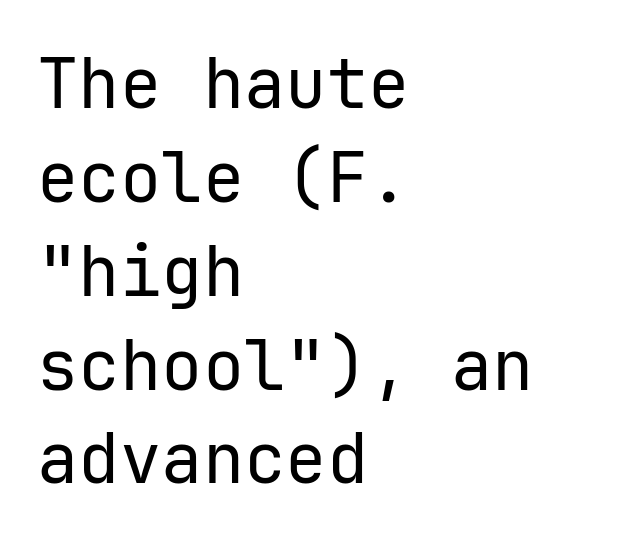
The image shows 69 px regular-weight sans-serif type, upright, monospaced; set left-aligned, normal line spacing (1.36x), normal letter spacing, not underlined; low stroke contrast and a medium x-height.
